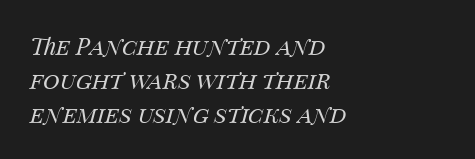
When letters slant like this, we call the style italic. No extra tracking has been applied to these lines. Summary of vertical rhythm: regular, with standard interline spacing. The font is comparable to plain body text, perhaps lighter. Beneath every word, the page is bare. Is the block centered? No — it sits flush against the left margin.
